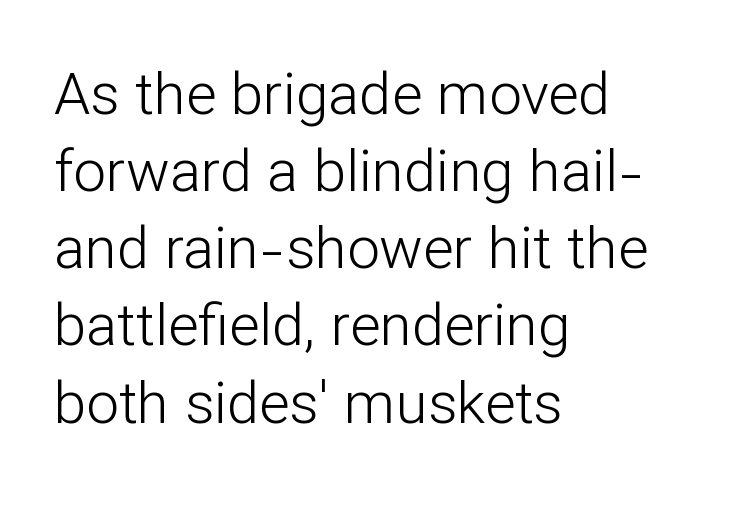
{"serif": "no", "italic": "no", "bold": "no", "weight": "light", "width": "normal", "stroke_contrast": "low", "x_height": "medium", "monospaced": "no", "underline": "no", "align": "left", "line_spacing": "normal", "line_spacing_ratio": 1.33, "letter_spacing": "normal", "letter_spacing_em": 0.0, "glyph_px": 58}
